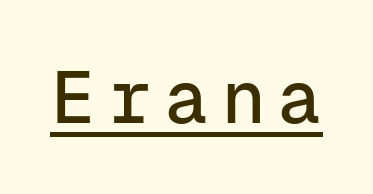
The image shows 73 px sans-serif type, upright, monospaced; set underlined; low stroke contrast and a medium x-height.
